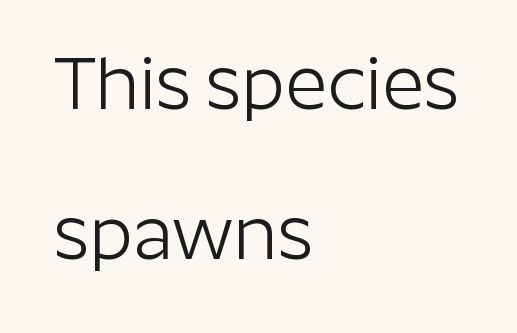
Q: Is the text bold? A: No.
Q: Is the text italic (slanted)? A: No, it is upright.
Q: Is the typeface a serif or a sans-serif typeface? A: Sans-serif.
Q: Is the text underlined? A: No.
Q: How is the paragraph aligned? A: Left-aligned.
Q: Is the spacing between letters normal or unusually wide? A: Normal.
Q: Is the spacing between lines tight, normal or loose? A: Loose.
Q: Width (condensed, normal, or wide)? A: Normal.
Q: Stroke contrast? A: Low.
Q: x-height? A: Medium.
Q: Monospaced? A: No.
